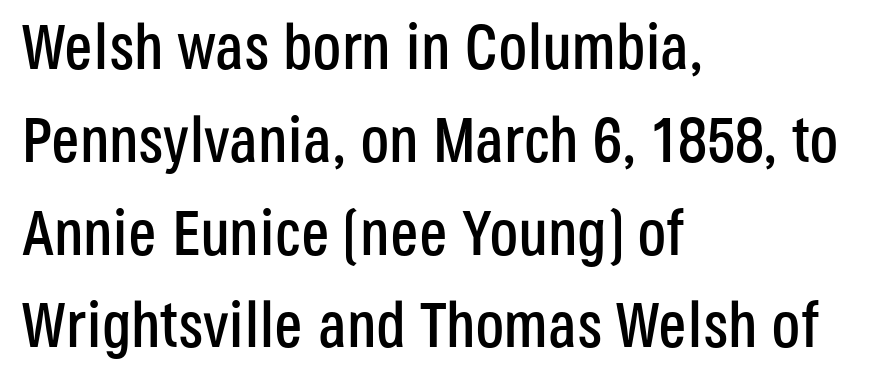
Tracking here is standard; glyphs follow each other at the usual distance. Spacing verdict: proportional, widths tailored to each character. Unmarked baselines from the first word to the last. Quick note: interline space is typical. Line starts are locked; line ends wander. You can tell it's not italic because the verticals are truly vertical.
